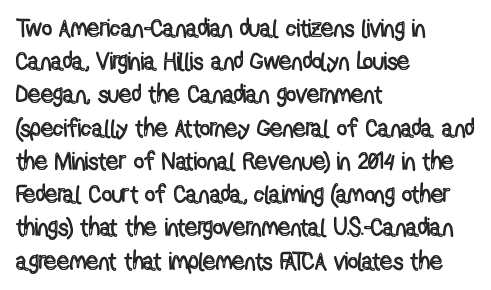
Q: Is the text italic (slanted)? A: No, it is upright.
Q: Is the text underlined? A: No.
Q: How is the paragraph aligned? A: Left-aligned.
Q: Is the spacing between letters normal or unusually wide? A: Normal.
Q: Is the spacing between lines tight, normal or loose? A: Normal.
